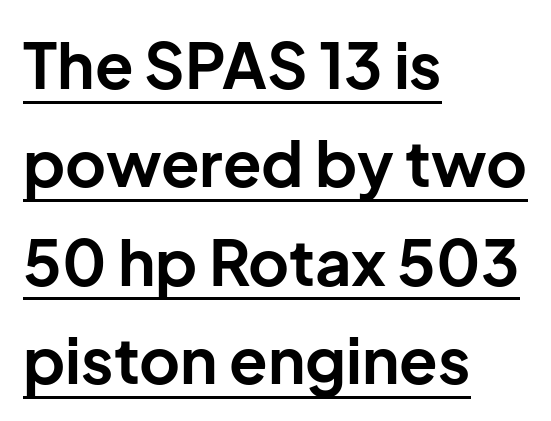
Q: Is the text bold? A: Yes.
Q: Is the text italic (slanted)? A: No, it is upright.
Q: Is the typeface a serif or a sans-serif typeface? A: Sans-serif.
Q: Is the text underlined? A: Yes.
Q: How is the paragraph aligned? A: Left-aligned.
Q: Is the spacing between letters normal or unusually wide? A: Normal.
Q: Is the spacing between lines tight, normal or loose? A: Normal.
Q: Width (condensed, normal, or wide)? A: Normal.
Q: Stroke contrast? A: Low.
Q: x-height? A: Medium.
Q: Monospaced? A: No.
